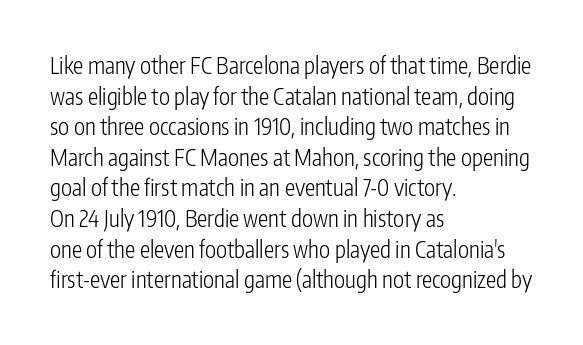
The image shows 23 px text type, upright; set left-aligned, normal line spacing (1.33x), normal letter spacing, not underlined.
